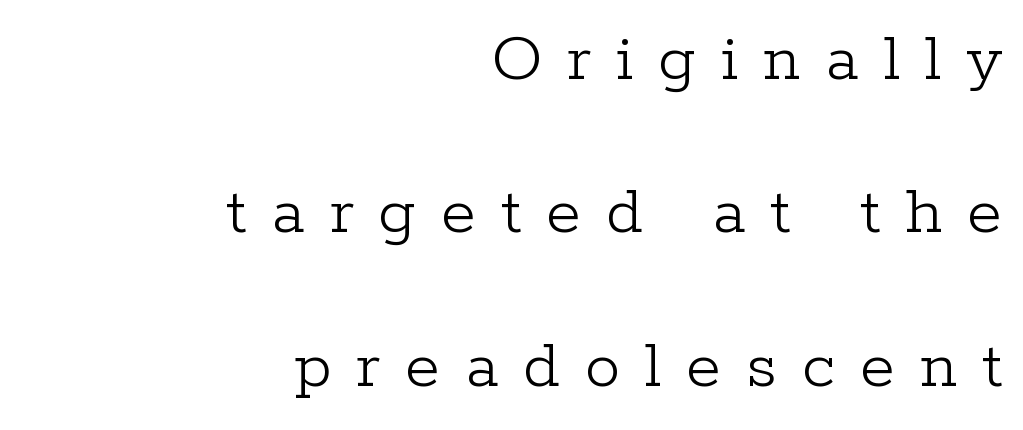
{"serif": "yes", "italic": "no", "bold": "no", "weight": "light", "width": "normal", "stroke_contrast": "low", "x_height": "medium", "monospaced": "no", "underline": "no", "align": "right", "line_spacing": "loose", "line_spacing_ratio": 2.16, "letter_spacing": "wide", "letter_spacing_em": 0.35, "glyph_px": 71}
